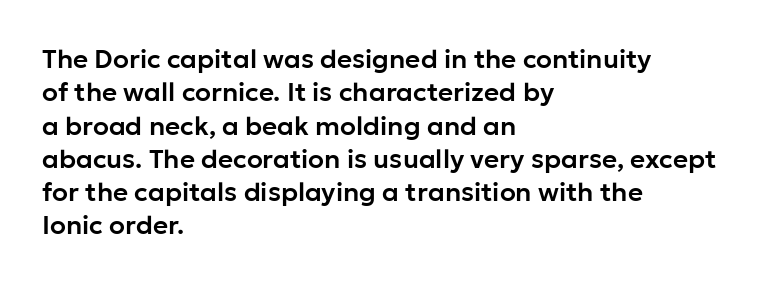
The image shows 26 px text type, upright; set left-aligned, normal line spacing (1.28x), normal letter spacing, not underlined.
